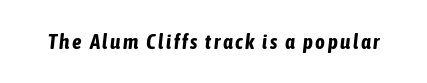
Unmarked baselines from the first word to the last. Notice how thick the strokes are: this is what a full bold looks like. Emphasis-style slanted type is in use.
